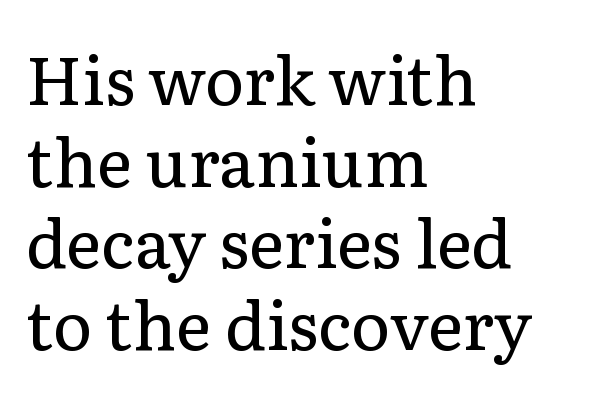
Q: Is the text bold? A: No.
Q: Is the text italic (slanted)? A: No, it is upright.
Q: Is the typeface a serif or a sans-serif typeface? A: Serif.
Q: Is the text underlined? A: No.
Q: How is the paragraph aligned? A: Left-aligned.
Q: Is the spacing between letters normal or unusually wide? A: Normal.
Q: Width (condensed, normal, or wide)? A: Normal.
Q: Stroke contrast? A: Low.
Q: x-height? A: Medium.
Q: Monospaced? A: No.
